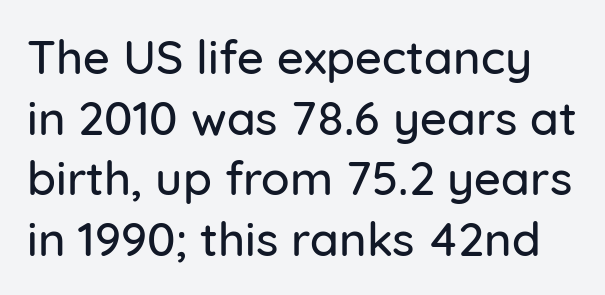
The image shows 47 px sans-serif type, upright; set normal line spacing (1.29x), normal letter spacing, not underlined; low stroke contrast and a medium x-height.
